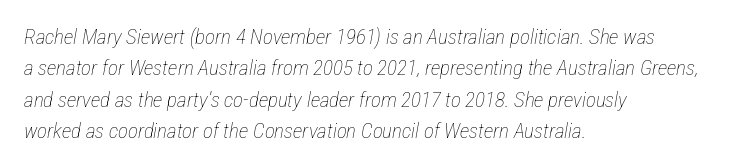
Q: Is the text bold? A: No.
Q: Is the text italic (slanted)? A: Yes, it leans right by about 12 degrees.
Q: Is the text underlined? A: No.
Q: How is the paragraph aligned? A: Left-aligned.
Q: Is the spacing between letters normal or unusually wide? A: Normal.
Q: Is the spacing between lines tight, normal or loose? A: Normal.
